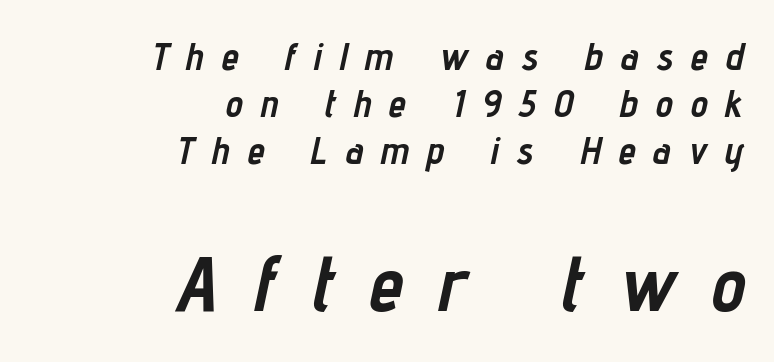
{"italic": "yes", "lean": "right", "slant_degrees": 12, "bold": "yes", "weight": "semibold", "width": "condensed", "stroke_contrast": "low", "x_height": "medium", "monospaced": "no", "underline": "no", "align": "right", "line_spacing_ratio": 1.2, "letter_spacing": "wide", "letter_spacing_em": 0.46, "larger_block": "second", "size_ratio": 2.0, "glyph_px": 78}
